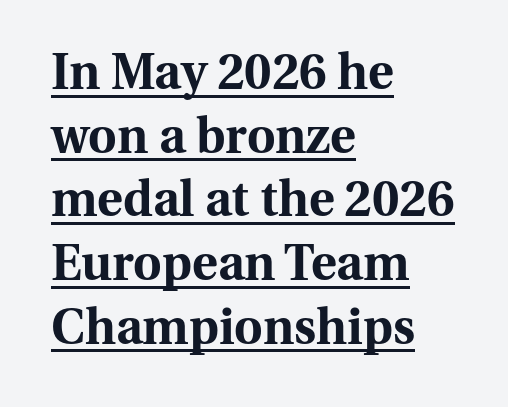
Q: Is the text bold? A: Yes.
Q: Is the text italic (slanted)? A: No, it is upright.
Q: Is the typeface a serif or a sans-serif typeface? A: Serif.
Q: Is the text underlined? A: Yes.
Q: How is the paragraph aligned? A: Left-aligned.
Q: Is the spacing between letters normal or unusually wide? A: Normal.
Q: Is the spacing between lines tight, normal or loose? A: Normal.
Q: Width (condensed, normal, or wide)? A: Normal.
Q: Stroke contrast? A: Medium.
Q: x-height? A: Medium.
Q: Monospaced? A: No.
